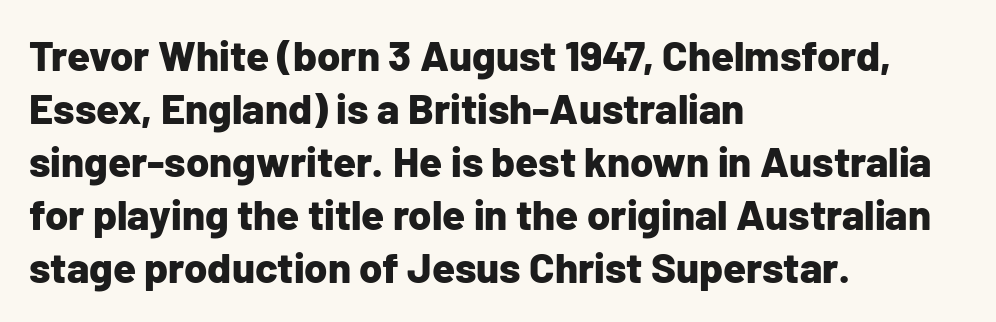
The image shows 42 px bold sans-serif type, upright; set left-aligned, normal line spacing (1.26x), normal letter spacing, not underlined; low stroke contrast and a medium x-height.
